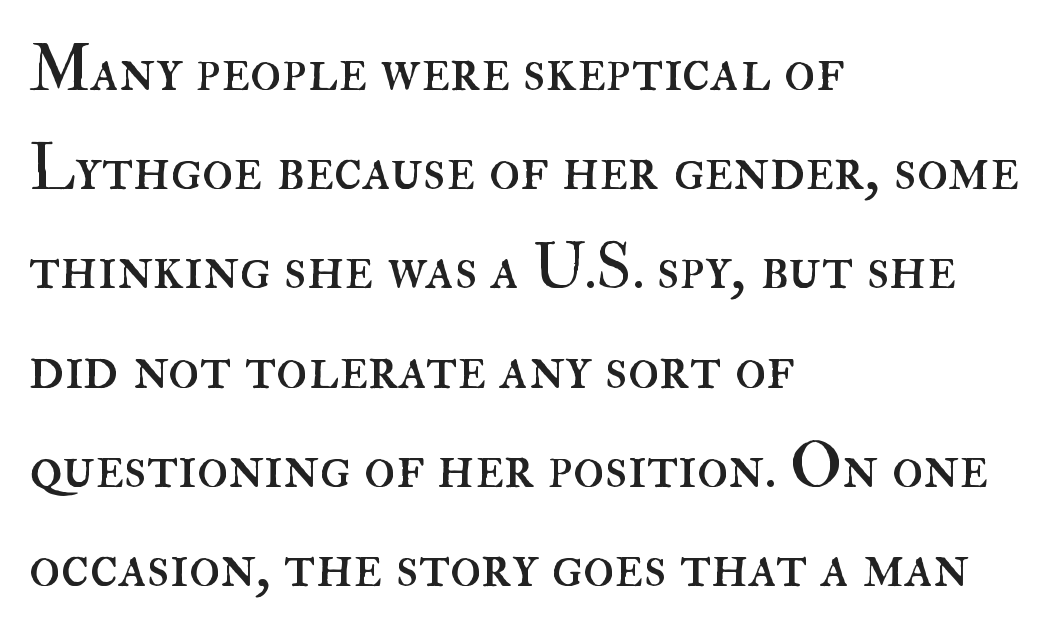
The image shows 64 px regular-weight type, upright; set left-aligned, normal line spacing (1.55x), normal letter spacing, not underlined; high stroke contrast and a small x-height.
